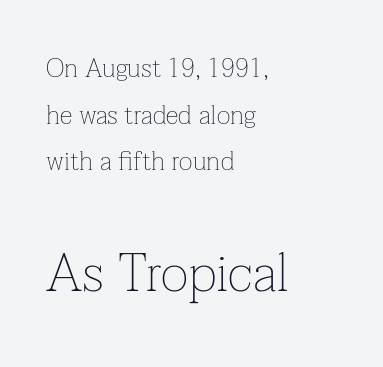
The image shows 53 px thin serif type, upright; set left-aligned, line spacing 1.79x, normal letter spacing, not underlined; the second (bottom) block is 2.04x larger; low stroke contrast and a medium x-height.
